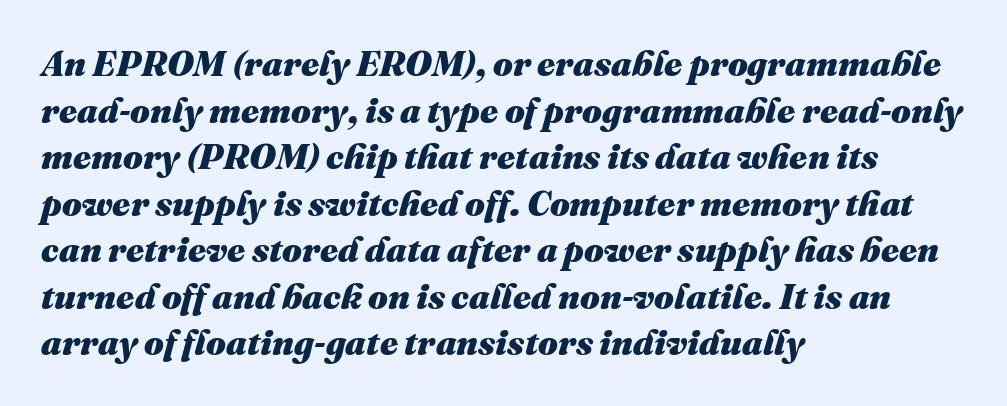
The setting favours the left margin, as ordinary paragraphs usually do. Note the varied advance widths — an 'i' is clearly narrower than an 'm'. Italic: yes, the glyphs are oblique. A bare baseline throughout the passage. Chunky letters — that's bold for sure.
